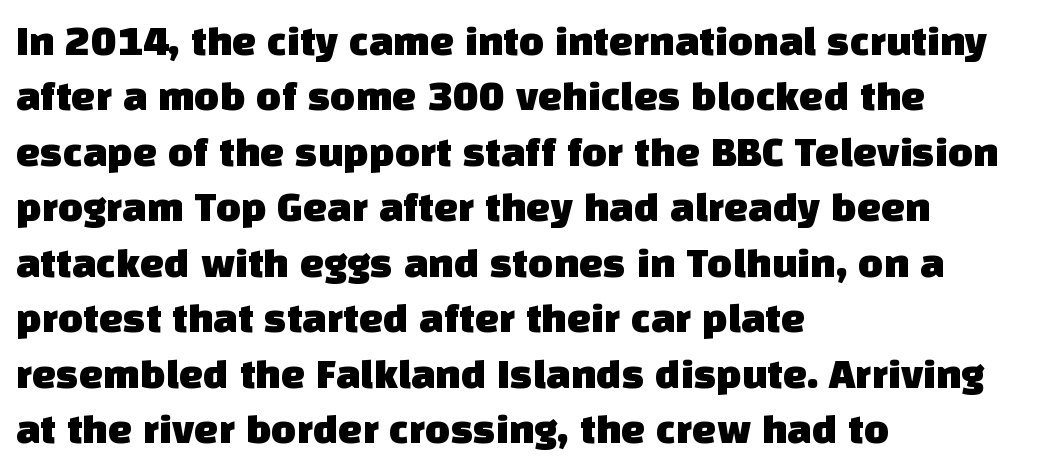
The image shows 43 px sans-serif type; set left-aligned, normal line spacing (1.29x), normal letter spacing, not underlined; low stroke contrast and a large x-height.
